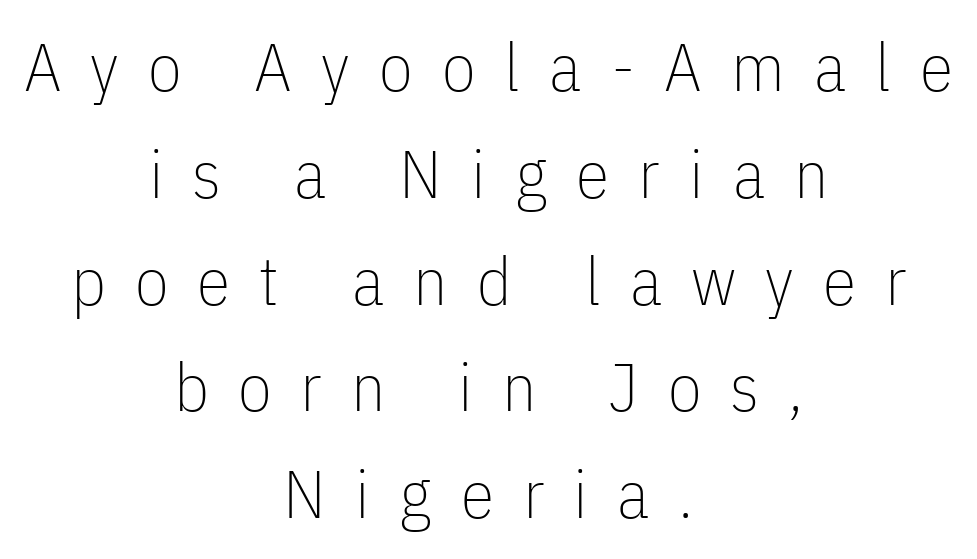
{"serif": "no", "italic": "no", "bold": "no", "weight": "thin", "width": "condensed", "stroke_contrast": "low", "x_height": "medium", "monospaced": "no", "underline": "no", "align": "center", "line_spacing": "normal", "line_spacing_ratio": 1.57, "letter_spacing": "wide", "letter_spacing_em": 0.43, "glyph_px": 68}
